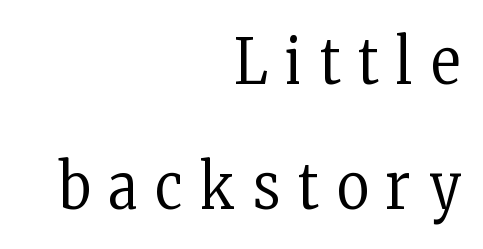
Q: Is the text bold? A: No.
Q: Is the text italic (slanted)? A: No, it is upright.
Q: Is the typeface a serif or a sans-serif typeface? A: Serif.
Q: Is the text underlined? A: No.
Q: How is the paragraph aligned? A: Right-aligned.
Q: Is the spacing between letters normal or unusually wide? A: Unusually wide.
Q: Is the spacing between lines tight, normal or loose? A: Loose.
Q: Width (condensed, normal, or wide)? A: Condensed.
Q: Stroke contrast? A: Low.
Q: x-height? A: Medium.
Q: Monospaced? A: No.
